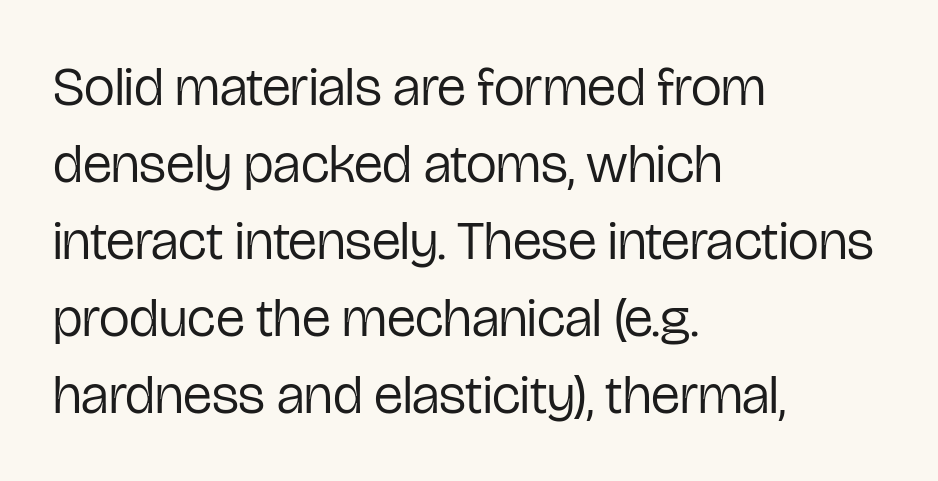
Q: Is the text bold? A: No.
Q: Is the text italic (slanted)? A: No, it is upright.
Q: Is the typeface a serif or a sans-serif typeface? A: Sans-serif.
Q: Is the text underlined? A: No.
Q: How is the paragraph aligned? A: Left-aligned.
Q: Is the spacing between letters normal or unusually wide? A: Normal.
Q: Is the spacing between lines tight, normal or loose? A: Normal.
Q: Width (condensed, normal, or wide)? A: Condensed.
Q: Stroke contrast? A: Low.
Q: x-height? A: Medium.
Q: Monospaced? A: No.
